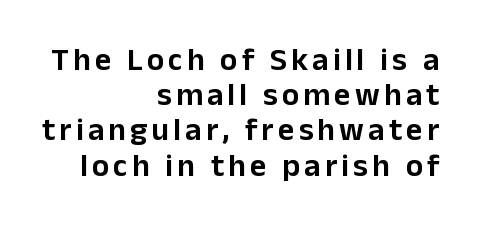
The image shows 32 px sans-serif type, upright; set right-aligned, tight line spacing (1.1x), not underlined; low stroke contrast and a medium x-height.
